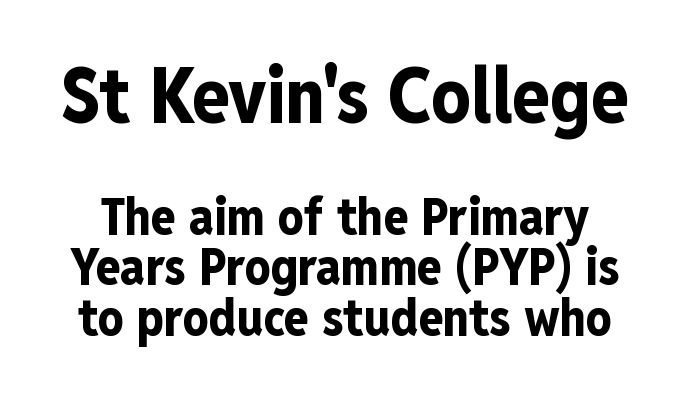
Summary of vertical rhythm: compact, with narrow interline spacing. Each glyph is drawn with heavy, bold strokes. The specimen omits any rule beneath the text block's lines. A typesetter would call this zero additional tracking.
